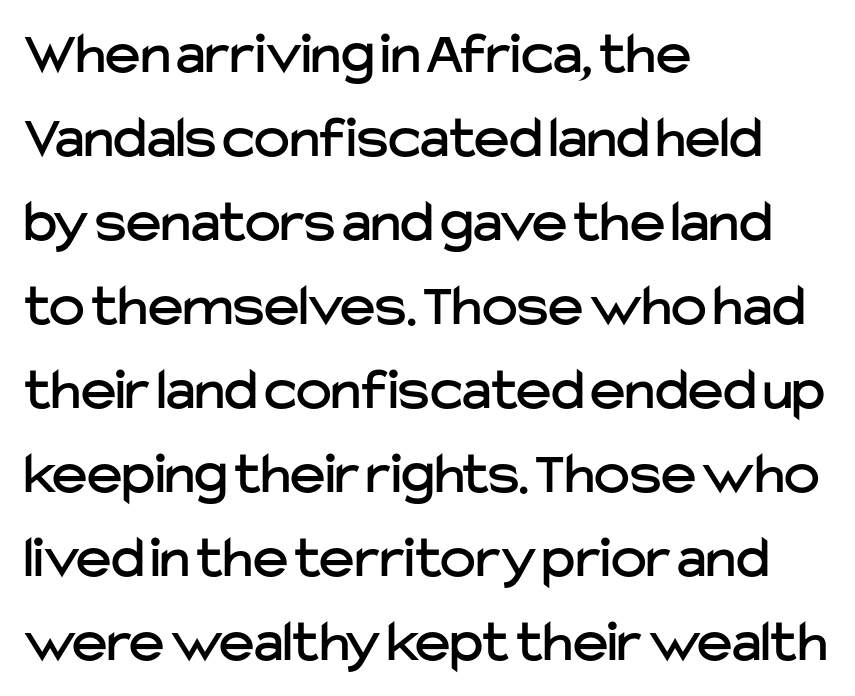
{"serif": "no", "italic": "no", "width": "normal", "stroke_contrast": "low", "x_height": "medium", "monospaced": "no", "underline": "no", "align": "left", "line_spacing": "normal", "line_spacing_ratio": 1.4, "letter_spacing": "normal", "letter_spacing_em": 0.0, "glyph_px": 60}
